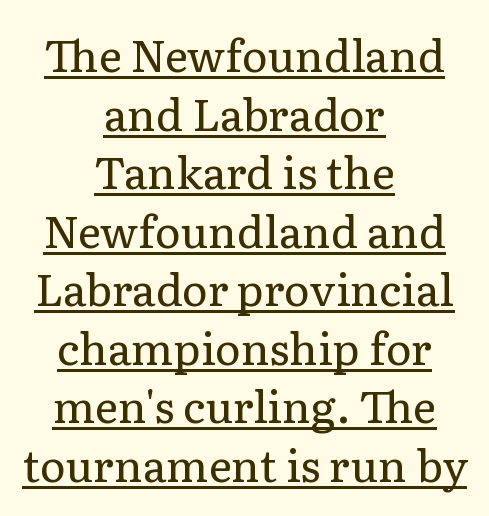
Which margin do the lines hug? Neither — every line sits in the middle. There is no visible air inserted between adjacent glyphs. Compared with undecorated copy, this sample adds a rule below the words. A normal amount of white space separates one row of letters from the next.
